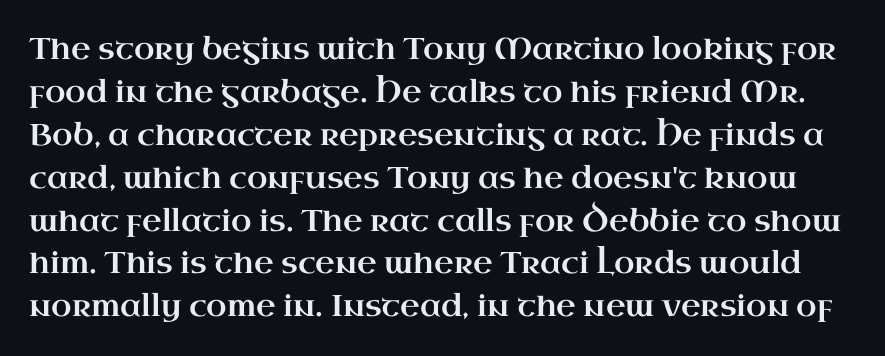
You could call the tracking neutral — neither tight nor loose. The space directly below the letters is spotless. Is this a fixed-width face? No — the glyphs have proportional, varying widths. A serif font was chosen for this passage. The rendering uses a moderate line-height, typical for paragraphs.
